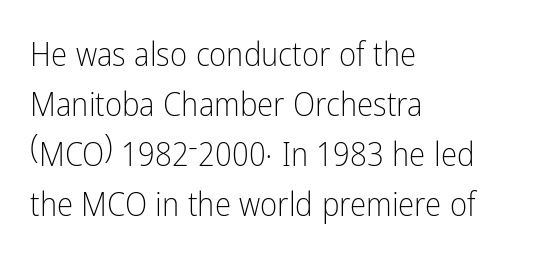
Tall strokes in this sample are plumb rather than angled. The rendering uses natural spacing where letterforms have individual widths. Does the leading feel generous? No, just average. Default kerning and tracking; the words read as compact shapes. The typeface chosen for these lines omits serifs. Descenders are the only things crossing below the line.
